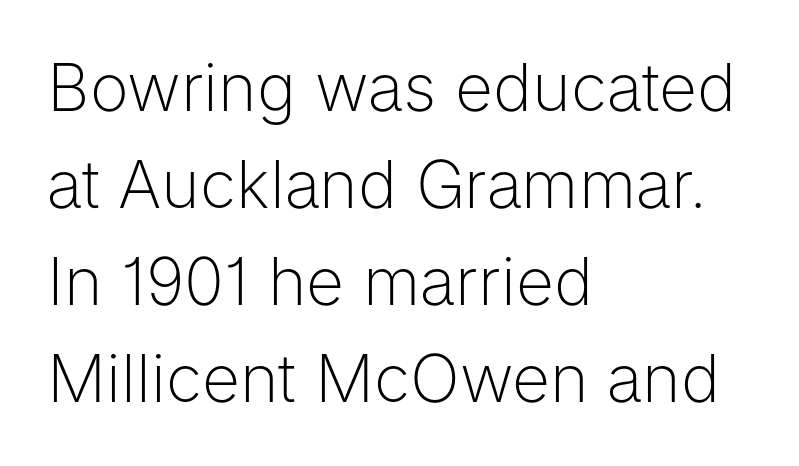
Q: Is the text bold? A: No.
Q: Is the text italic (slanted)? A: No, it is upright.
Q: Is the typeface a serif or a sans-serif typeface? A: Sans-serif.
Q: Is the text underlined? A: No.
Q: How is the paragraph aligned? A: Left-aligned.
Q: Is the spacing between letters normal or unusually wide? A: Normal.
Q: Is the spacing between lines tight, normal or loose? A: Normal.
Q: Width (condensed, normal, or wide)? A: Normal.
Q: Stroke contrast? A: Low.
Q: x-height? A: Medium.
Q: Monospaced? A: No.
